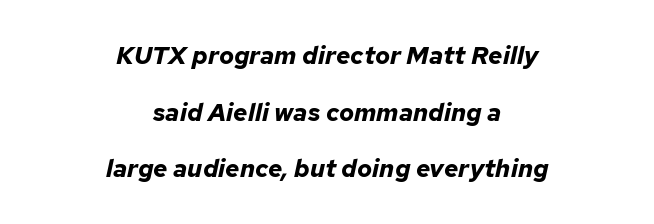
The image shows 25 px bold type, italic (leaning right); set centered, loose line spacing (2.27x), normal letter spacing, not underlined.
